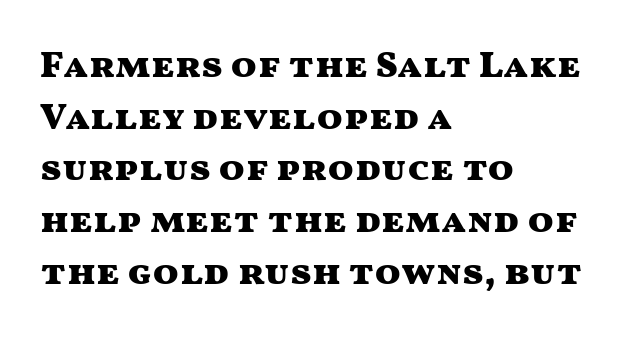
{"serif": "no", "italic": "no", "bold": "yes", "weight": "heavy", "width": "wide", "stroke_contrast": "medium", "x_height": "medium", "monospaced": "no", "underline": "no", "align": "left", "line_spacing": "normal", "line_spacing_ratio": 1.36, "letter_spacing": "normal", "letter_spacing_em": 0.0, "glyph_px": 38}
